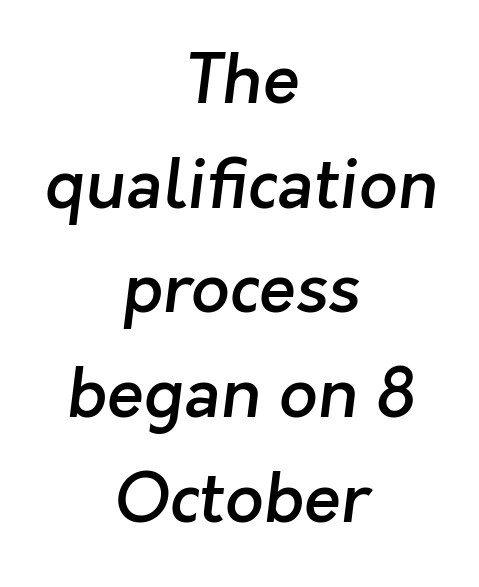
The image shows 68 px semibold sans-serif type; set centered, normal line spacing (1.54x), normal letter spacing, not underlined; low stroke contrast and a medium x-height.
